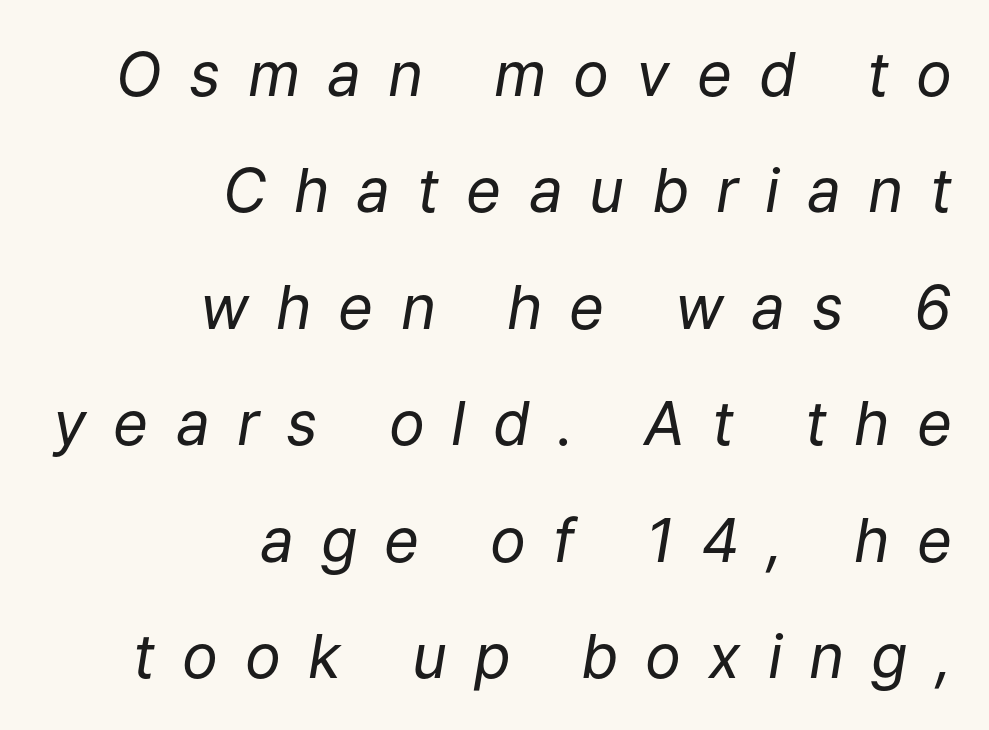
Q: Is the text bold? A: No.
Q: Is the text italic (slanted)? A: Yes, it leans right by about 9 degrees.
Q: Is the text underlined? A: No.
Q: How is the paragraph aligned? A: Right-aligned.
Q: Is the spacing between letters normal or unusually wide? A: Unusually wide.
Q: Is the spacing between lines tight, normal or loose? A: Loose.
Q: Width (condensed, normal, or wide)? A: Normal.
Q: Stroke contrast? A: Low.
Q: x-height? A: Medium.
Q: Monospaced? A: No.
